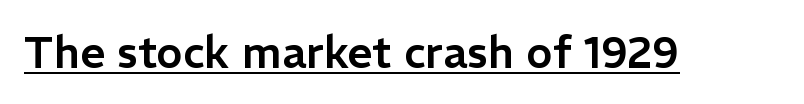
Q: Is the text italic (slanted)? A: No, it is upright.
Q: Is the typeface a serif or a sans-serif typeface? A: Sans-serif.
Q: Is the text underlined? A: Yes.
Q: Is the spacing between letters normal or unusually wide? A: Normal.
Q: Width (condensed, normal, or wide)? A: Normal.
Q: Stroke contrast? A: Low.
Q: x-height? A: Medium.
Q: Monospaced? A: No.
